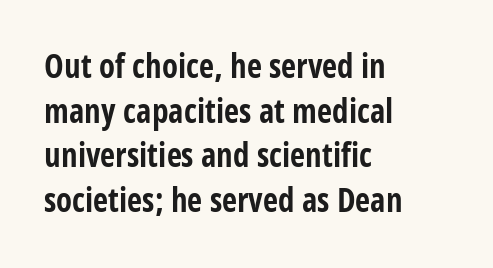
The image shows 33 px bold, condensed sans-serif type, upright; set left-aligned, normal line spacing (1.35x), normal letter spacing, not underlined; low stroke contrast and a large x-height.
